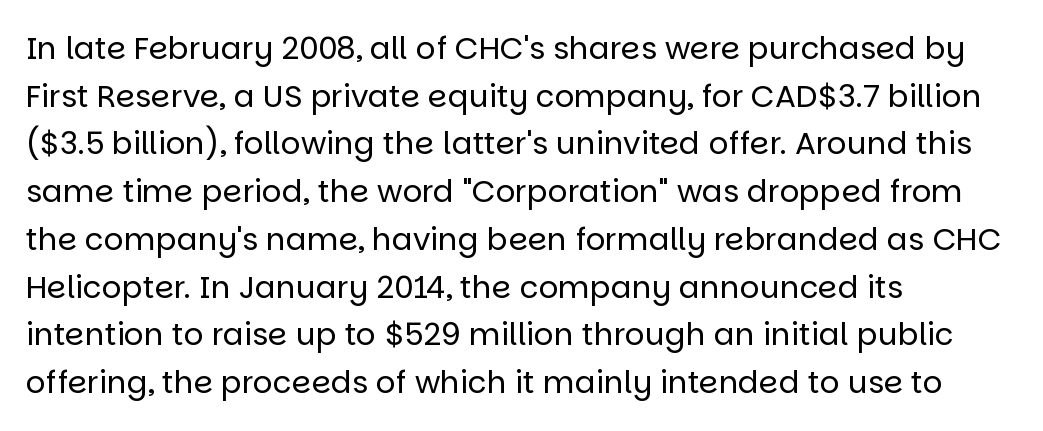
Rendered with straight, roman letterforms. Beneath every word, the page is bare. Nothing unusual about the tracking: characters are spaced as the font intends. No feet cap the strokes, marking this as sans-serif type.
